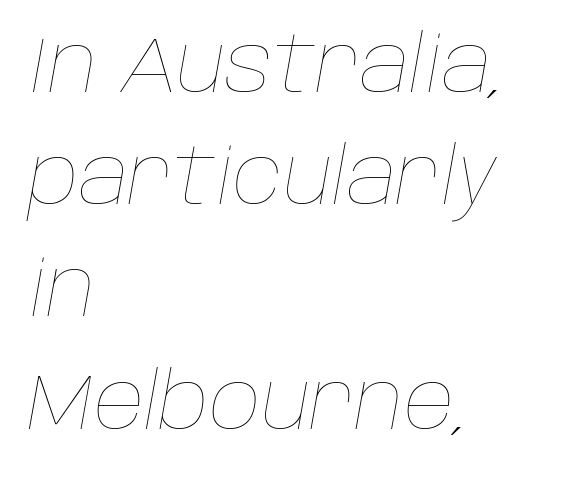
Q: Is the text bold? A: No.
Q: Is the text italic (slanted)? A: Yes, it leans right by about 10 degrees.
Q: Is the text underlined? A: No.
Q: How is the paragraph aligned? A: Left-aligned.
Q: Is the spacing between letters normal or unusually wide? A: Normal.
Q: Is the spacing between lines tight, normal or loose? A: Normal.
Q: Width (condensed, normal, or wide)? A: Normal.
Q: Stroke contrast? A: Low.
Q: x-height? A: Large.
Q: Monospaced? A: No.
